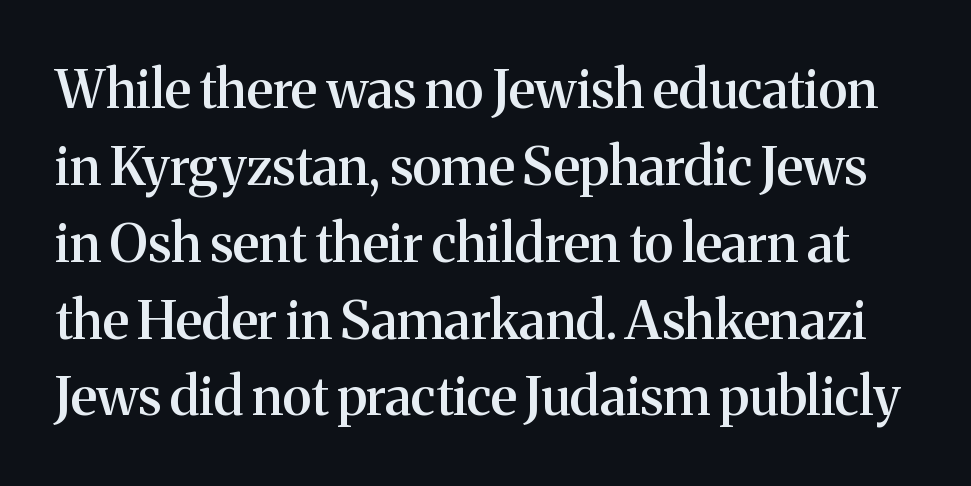
The image shows 53 px semibold serif type, upright; set normal line spacing (1.45x), normal letter spacing, not underlined; medium stroke contrast and a medium x-height.
